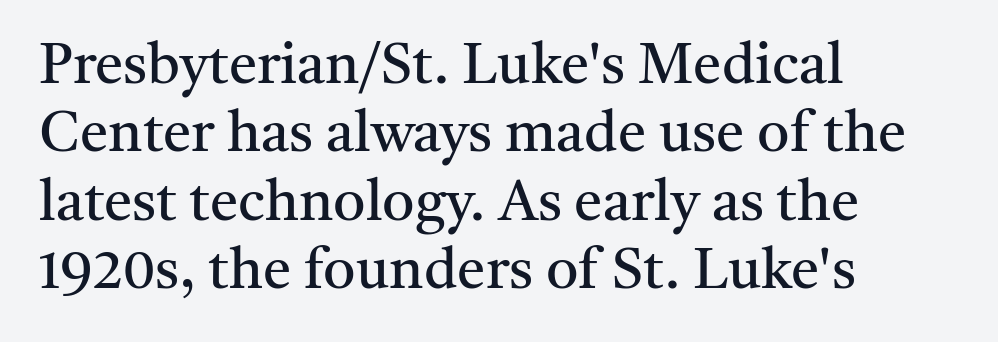
The image shows 57 px regular-weight serif type, upright; set left-aligned, line spacing 1.2x, normal letter spacing, not underlined; medium stroke contrast and a medium x-height.
